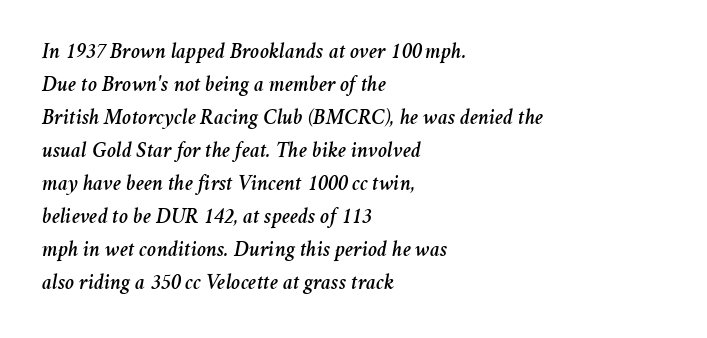
The compositor pushed each line to the left boundary. Underline: absent. Reading down the column, the eye jumps a familiar distance to each next line. Does the lettering tilt? It does — this is italic.
